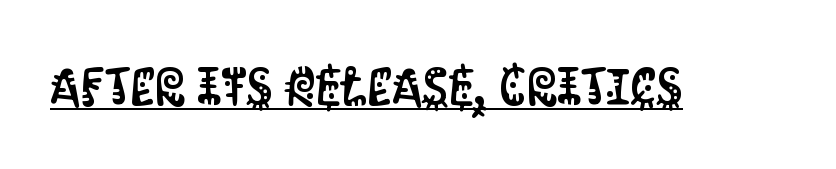
Do the letters lean? They stand straight. Character widths vary here, with narrow letters taking less room than wide ones. Short note: letters normally spaced. Letterform terminals end flat and unadorned throughout the passage. The lettering is marked with a stroke running underneath it.
